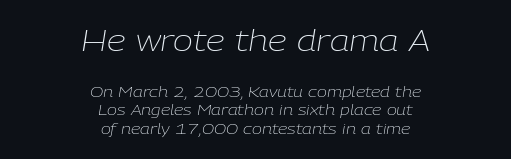
{"italic": "yes", "lean": "right", "slant_degrees": 9, "bold": "no", "weight": "light", "width": "normal", "stroke_contrast": "low", "x_height": "medium", "monospaced": "no", "underline": "no", "align": "center", "line_spacing_ratio": 1.23, "letter_spacing": "normal", "letter_spacing_em": 0.0, "larger_block": "first", "size_ratio": 2.0, "glyph_px": 30}
